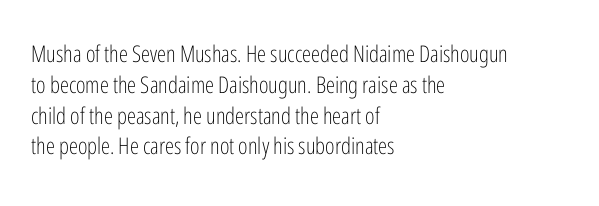
{"italic": "no", "bold": "no", "underline": "no", "align": "left", "line_spacing": "normal", "line_spacing_ratio": 1.34, "letter_spacing": "normal", "letter_spacing_em": 0.0, "glyph_px": 23}
